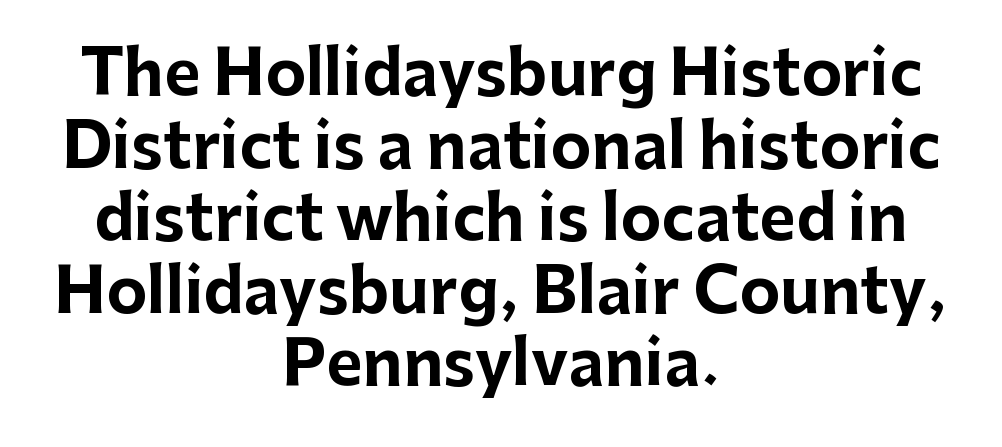
Q: Is the text bold? A: Yes.
Q: Is the text italic (slanted)? A: No, it is upright.
Q: Is the typeface a serif or a sans-serif typeface? A: Sans-serif.
Q: Is the text underlined? A: No.
Q: How is the paragraph aligned? A: Centered.
Q: Is the spacing between letters normal or unusually wide? A: Normal.
Q: Width (condensed, normal, or wide)? A: Normal.
Q: Stroke contrast? A: Low.
Q: x-height? A: Medium.
Q: Monospaced? A: No.
